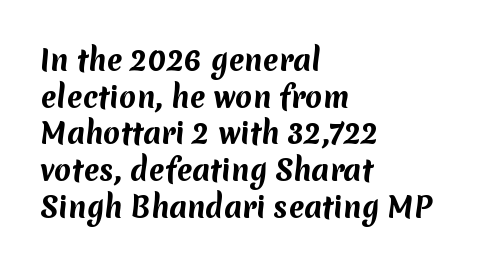
{"serif": "no", "bold": "yes", "weight": "bold", "width": "normal", "stroke_contrast": "medium", "x_height": "medium", "monospaced": "no", "underline": "no", "align": "left", "line_spacing": "normal", "line_spacing_ratio": 1.31, "letter_spacing": "normal", "letter_spacing_em": 0.0, "glyph_px": 28}
